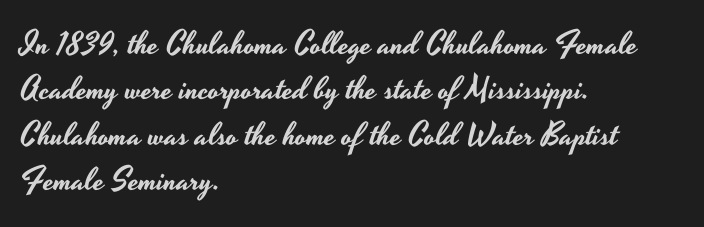
Check the space under the baseline: it is left empty. The passage is arranged the way most books set body copy — flush left. Is this a sans? Yes — the strokes have no serifs. The gaps between neighbouring characters are ordinary and unremarkable. This sample keeps an unexceptional amount of space between lines.
